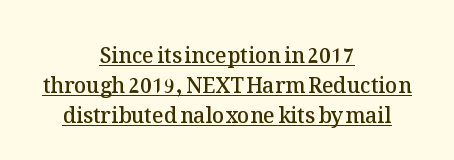
These lines stack symmetrically, like a column narrowing and widening about its center. Here the glyphs are tracked normally, forming tight word shapes. These lines sit exactly where default settings would place them. The specimen reads as upright at a glance.
